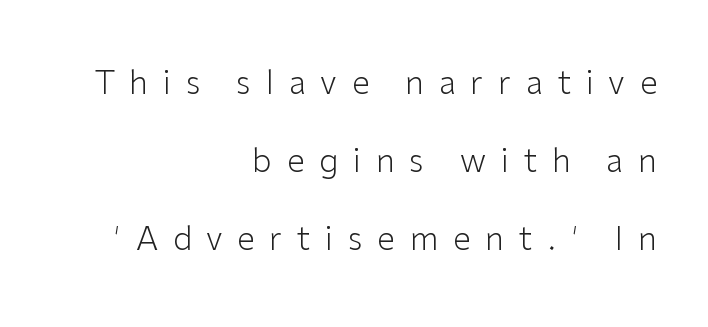
{"serif": "no", "italic": "no", "bold": "no", "weight": "light", "width": "normal", "stroke_contrast": "low", "x_height": "medium", "monospaced": "no", "underline": "no", "align": "right", "line_spacing": "loose", "line_spacing_ratio": 2.44, "letter_spacing": "wide", "letter_spacing_em": 0.46, "glyph_px": 32}
